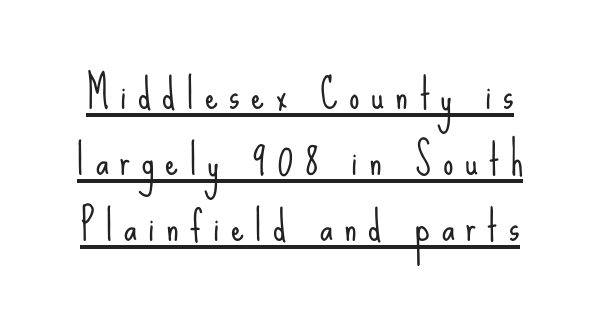
Q: Is the text bold? A: No.
Q: Is the text italic (slanted)? A: No, it is upright.
Q: Is the typeface a serif or a sans-serif typeface? A: Sans-serif.
Q: Is the text underlined? A: Yes.
Q: Is the spacing between letters normal or unusually wide? A: Unusually wide.
Q: Is the spacing between lines tight, normal or loose? A: Normal.
Q: Width (condensed, normal, or wide)? A: Condensed.
Q: Stroke contrast? A: Low.
Q: x-height? A: Small.
Q: Monospaced? A: No.
